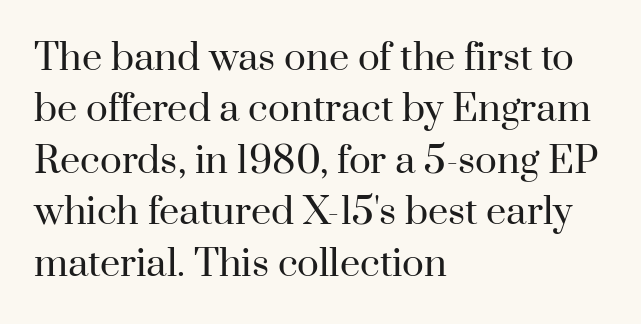
Q: Is the text bold? A: No.
Q: Is the text italic (slanted)? A: No, it is upright.
Q: Is the typeface a serif or a sans-serif typeface? A: Serif.
Q: Is the text underlined? A: No.
Q: How is the paragraph aligned? A: Left-aligned.
Q: Is the spacing between letters normal or unusually wide? A: Normal.
Q: Is the spacing between lines tight, normal or loose? A: Normal.
Q: Width (condensed, normal, or wide)? A: Normal.
Q: Stroke contrast? A: High.
Q: x-height? A: Small.
Q: Monospaced? A: No.
